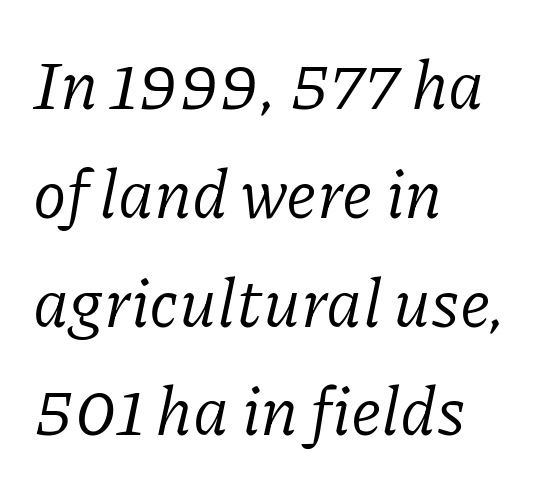
Varying glyph widths throughout — classic text-font behaviour. The typesetter chose a ragged-right arrangement here. If you drew a line through each stem, it would be angled. Unmarked baselines from the first word to the last. The type is set solid horizontally, with unmodified tracking.
